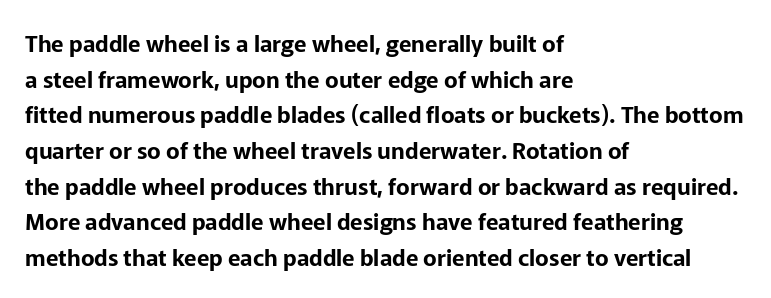
The image shows 23 px text type, upright; set left-aligned, normal line spacing (1.55x), normal letter spacing, not underlined.
